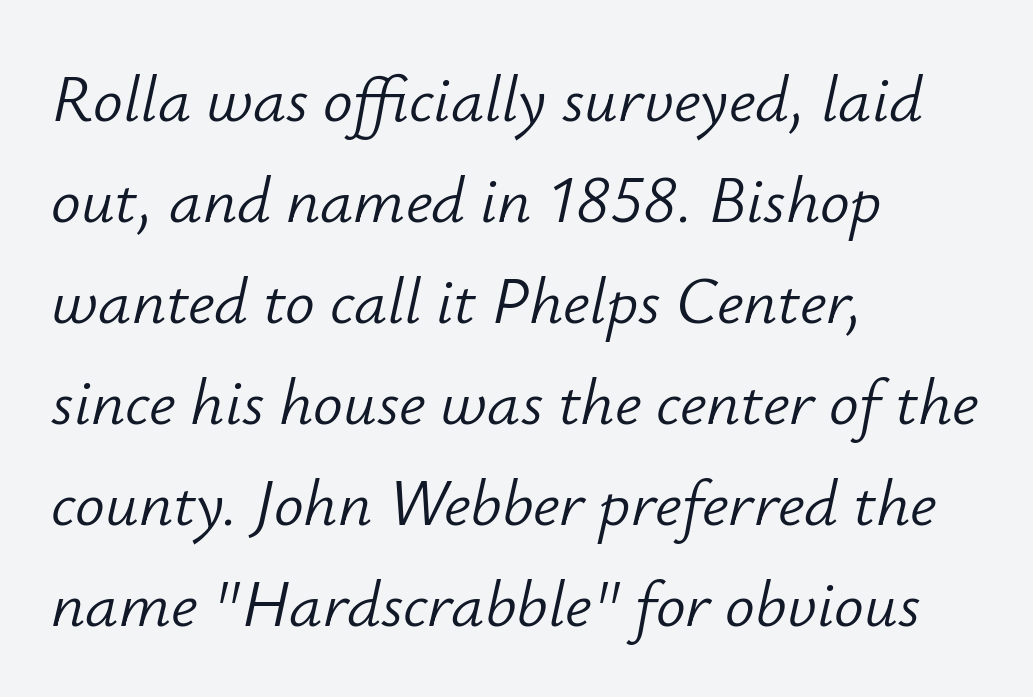
The image shows 66 px light type, italic (leaning right); set left-aligned, normal line spacing (1.53x), normal letter spacing, not underlined; low stroke contrast and a small x-height.
